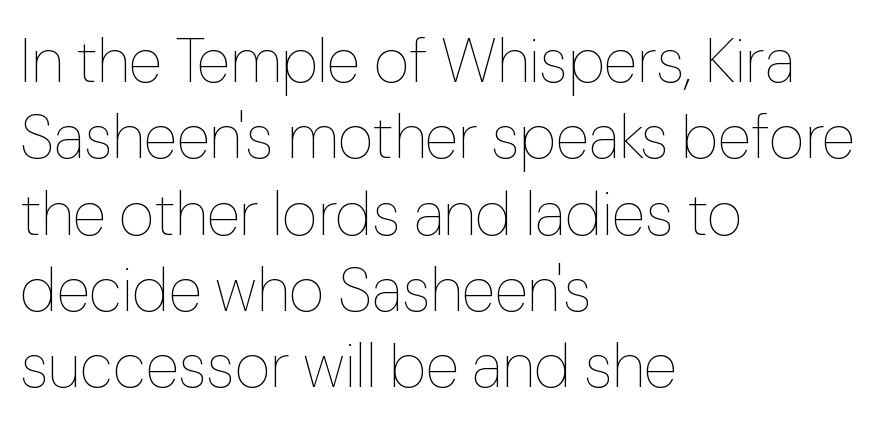
The image shows 62 px thin type, upright; set left-aligned, line spacing 1.23x, normal letter spacing, not underlined; low stroke contrast and a medium x-height.
